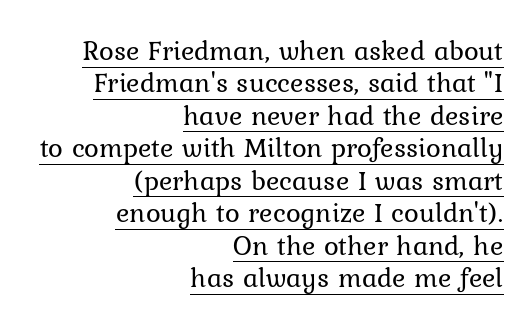
Q: Is the text bold? A: No.
Q: Is the text italic (slanted)? A: No, it is upright.
Q: Is the typeface a serif or a sans-serif typeface? A: Serif.
Q: Is the text underlined? A: Yes.
Q: How is the paragraph aligned? A: Right-aligned.
Q: Is the spacing between letters normal or unusually wide? A: Normal.
Q: Width (condensed, normal, or wide)? A: Normal.
Q: Stroke contrast? A: Low.
Q: x-height? A: Medium.
Q: Monospaced? A: No.
